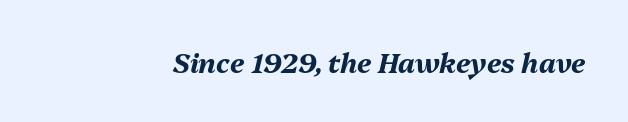
{"italic": "yes", "lean": "right", "slant_degrees": 13, "bold": "yes", "underline": "no", "letter_spacing": "normal", "letter_spacing_em": 0.0, "glyph_px": 27}
